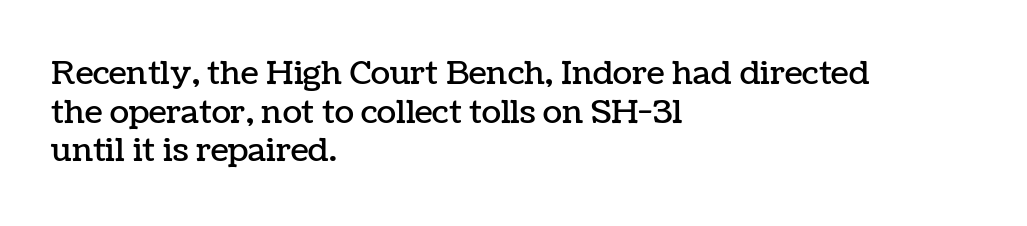
The image shows 32 px text type, upright; set left-aligned, line spacing 1.21x, normal letter spacing, not underlined; low stroke contrast and a medium x-height.
